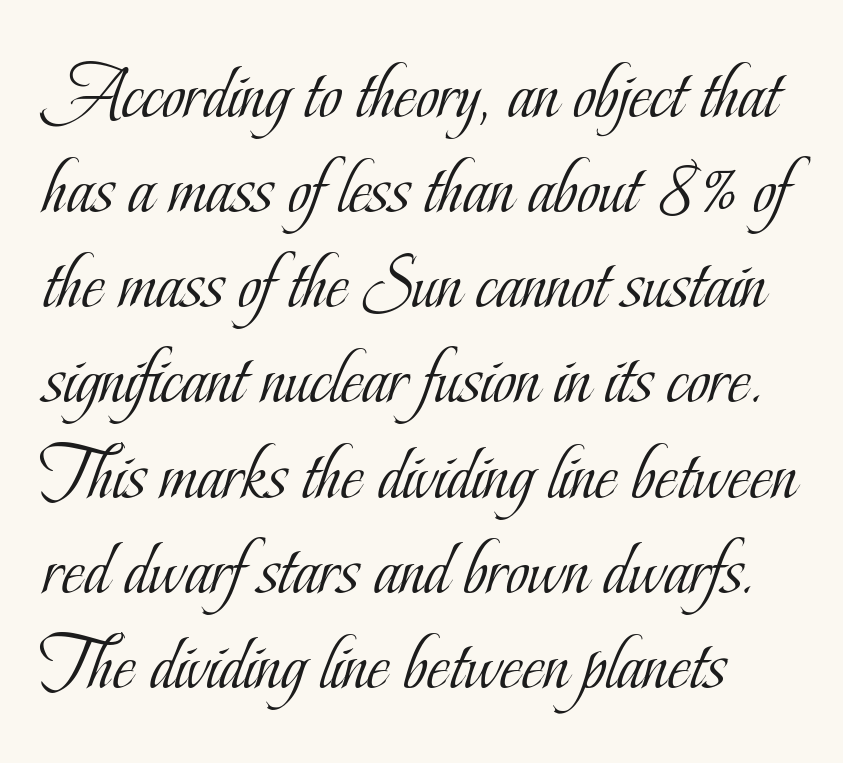
The image shows 78 px light, condensed serif type; set line spacing 1.22x, normal letter spacing, not underlined; low stroke contrast and a small x-height.
